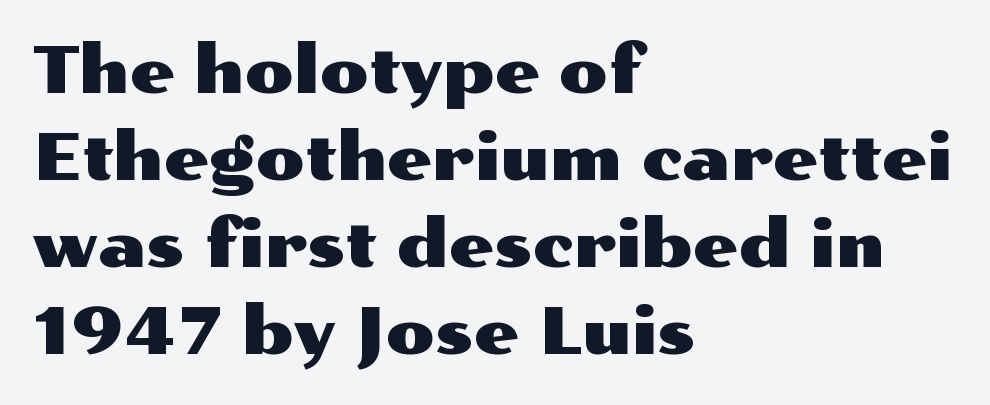
{"serif": "no", "italic": "no", "width": "wide", "stroke_contrast": "medium", "x_height": "medium", "monospaced": "no", "underline": "no", "align": "left", "line_spacing": "normal", "line_spacing_ratio": 1.36, "letter_spacing": "normal", "letter_spacing_em": 0.0, "glyph_px": 64}
